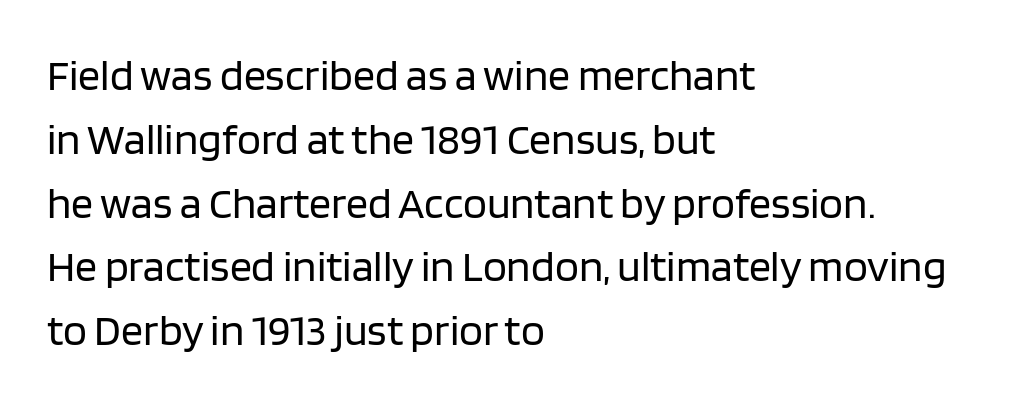
Q: Is the text bold? A: No.
Q: Is the text italic (slanted)? A: No, it is upright.
Q: Is the typeface a serif or a sans-serif typeface? A: Sans-serif.
Q: Is the text underlined? A: No.
Q: How is the paragraph aligned? A: Left-aligned.
Q: Is the spacing between letters normal or unusually wide? A: Normal.
Q: Is the spacing between lines tight, normal or loose? A: Normal.
Q: Width (condensed, normal, or wide)? A: Normal.
Q: Stroke contrast? A: Low.
Q: x-height? A: Large.
Q: Monospaced? A: No.
